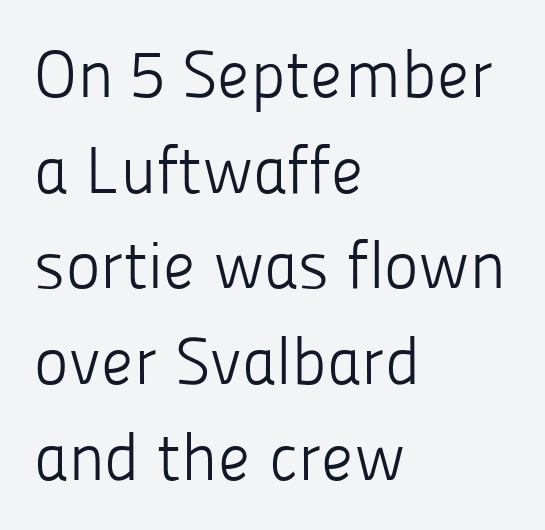
The image shows 66 px light sans-serif type, upright; set left-aligned, normal line spacing (1.45x), normal letter spacing, not underlined; low stroke contrast and a medium x-height.
